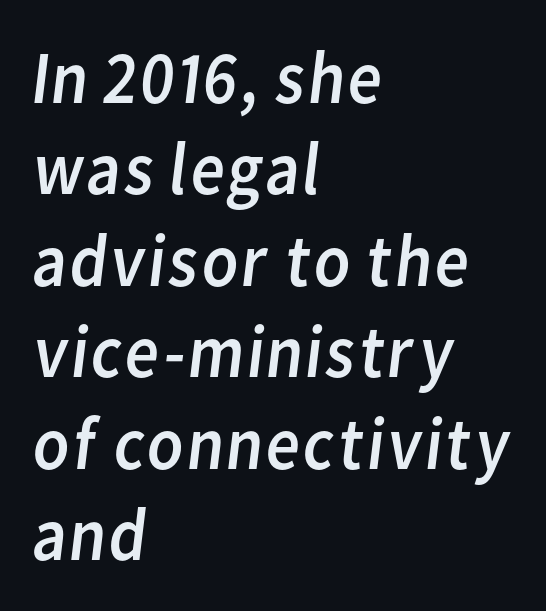
{"serif": "no", "bold": "no", "weight": "regular", "width": "normal", "stroke_contrast": "low", "x_height": "medium", "monospaced": "no", "underline": "no", "align": "left", "line_spacing_ratio": 1.22, "letter_spacing": "normal", "letter_spacing_em": 0.0, "glyph_px": 75}
